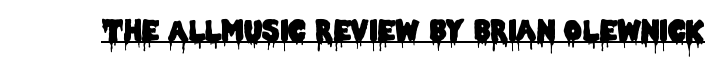
If you drew a line through each stem, it would be perfectly vertical. The face used here appears with an underline applied. Here the designer chose a conventional face with non-uniform glyph widths. Short note: letters normally spaced.
